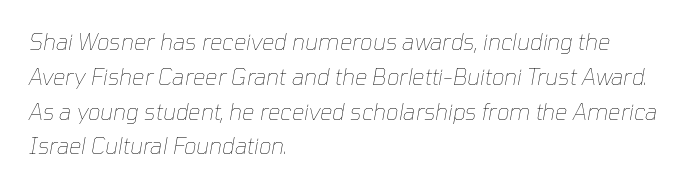
Q: Is the text bold? A: No.
Q: Is the text italic (slanted)? A: Yes, it leans right by about 10 degrees.
Q: Is the text underlined? A: No.
Q: How is the paragraph aligned? A: Left-aligned.
Q: Is the spacing between letters normal or unusually wide? A: Normal.
Q: Is the spacing between lines tight, normal or loose? A: Normal.
